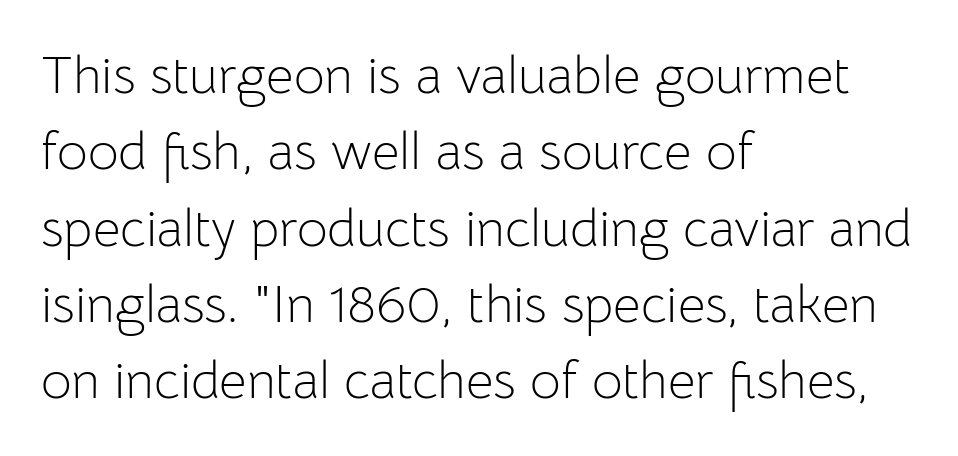
{"serif": "no", "italic": "no", "bold": "no", "weight": "light", "width": "normal", "stroke_contrast": "low", "x_height": "medium", "monospaced": "no", "underline": "no", "align": "left", "line_spacing": "normal", "line_spacing_ratio": 1.44, "letter_spacing": "normal", "letter_spacing_em": 0.0, "glyph_px": 53}
